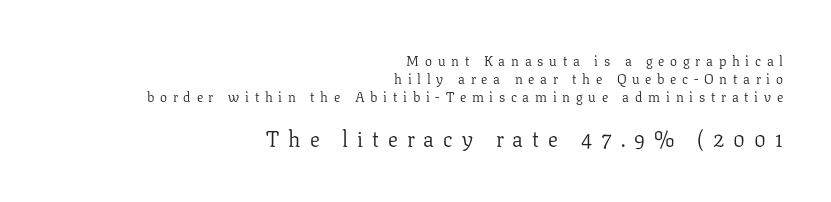
This is not heavy type; no bold has been used. What stands out about the letter spacing? Its width — letters are far apart. Italic: no, the glyphs are upright roman. Every row of glyphs terminates at an identical x-position on the right. The space beneath each line is pristine and unruled. You get the small type first, then a jump to larger type.
